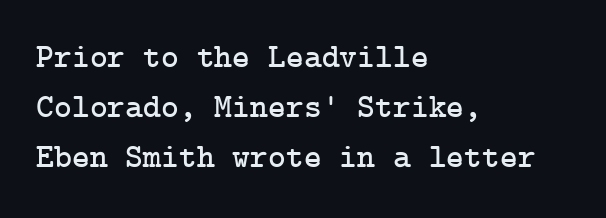
Observe the serifs anchoring each vertical stroke in this sample. The line-height multiplier appears to be the usual default. The baseline area is clear. In terms of letterspacing, this is plain default setting.
